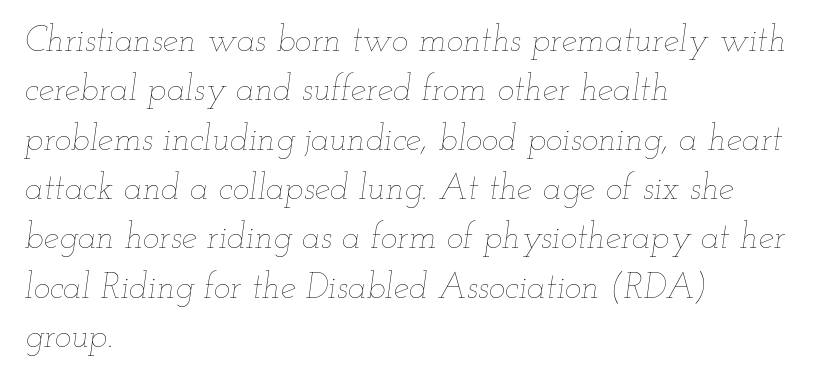
{"italic": "yes", "lean": "right", "slant_degrees": 12, "bold": "no", "weight": "thin", "width": "wide", "stroke_contrast": "low", "x_height": "small", "monospaced": "no", "underline": "no", "align": "left", "line_spacing": "normal", "line_spacing_ratio": 1.41, "letter_spacing": "normal", "letter_spacing_em": 0.0, "glyph_px": 35}
